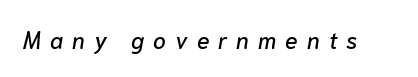
{"italic": "yes", "lean": "right", "slant_degrees": 10, "underline": "no", "letter_spacing": "wide", "letter_spacing_em": 0.39, "glyph_px": 23}
